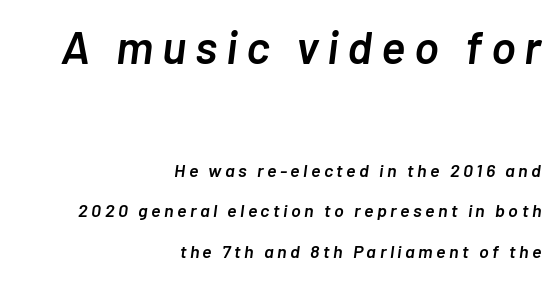
{"italic": "yes", "lean": "right", "slant_degrees": 7, "bold": "semi", "weight": "semibold", "width": "normal", "stroke_contrast": "low", "x_height": "medium", "monospaced": "no", "underline": "no", "align": "right", "line_spacing": "loose", "line_spacing_ratio": 2.26, "larger_block": "first", "size_ratio": 2.56, "glyph_px": 46}
